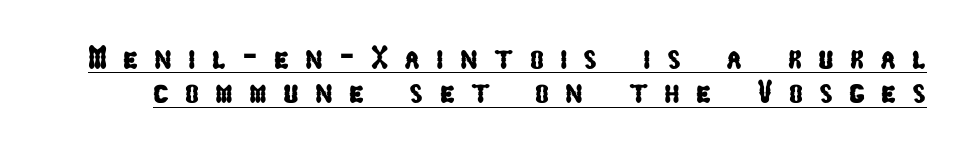
Q: Is the typeface a serif or a sans-serif typeface? A: Sans-serif.
Q: Is the text underlined? A: Yes.
Q: Is the spacing between letters normal or unusually wide? A: Unusually wide.
Q: Is the spacing between lines tight, normal or loose? A: Tight.
Q: Width (condensed, normal, or wide)? A: Condensed.
Q: Stroke contrast? A: Low.
Q: x-height? A: Medium.
Q: Monospaced? A: No.
